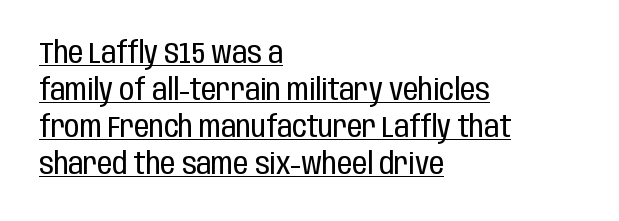
{"serif": "no", "italic": "no", "bold": "no", "weight": "regular", "width": "condensed", "stroke_contrast": "low", "x_height": "large", "monospaced": "no", "underline": "yes", "align": "left", "line_spacing_ratio": 1.23, "letter_spacing": "normal", "letter_spacing_em": 0.0, "glyph_px": 30}
